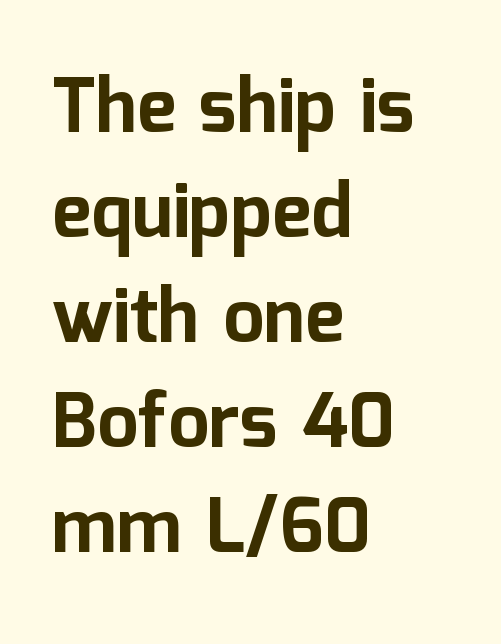
{"serif": "no", "italic": "no", "bold": "yes", "weight": "bold", "width": "normal", "stroke_contrast": "low", "x_height": "medium", "monospaced": "no", "underline": "no", "align": "left", "line_spacing": "normal", "line_spacing_ratio": 1.42, "letter_spacing": "normal", "letter_spacing_em": 0.0, "glyph_px": 74}
